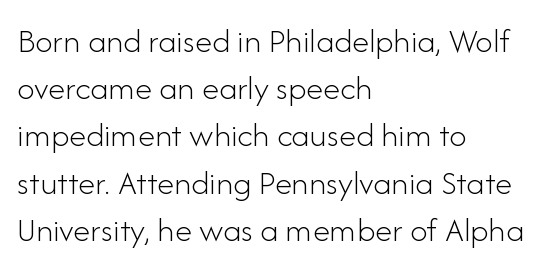
Q: Is the text bold? A: No.
Q: Is the text italic (slanted)? A: No, it is upright.
Q: Is the typeface a serif or a sans-serif typeface? A: Sans-serif.
Q: Is the text underlined? A: No.
Q: How is the paragraph aligned? A: Left-aligned.
Q: Is the spacing between letters normal or unusually wide? A: Normal.
Q: Is the spacing between lines tight, normal or loose? A: Normal.
Q: Width (condensed, normal, or wide)? A: Normal.
Q: Stroke contrast? A: Low.
Q: x-height? A: Small.
Q: Monospaced? A: No.
